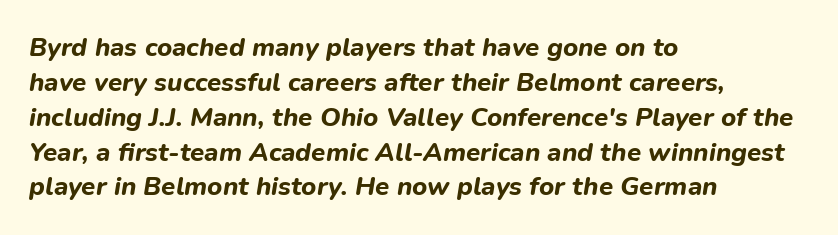
The image shows 26 px bold type, italic (leaning right); set left-aligned, normal line spacing (1.34x), normal letter spacing, not underlined.
